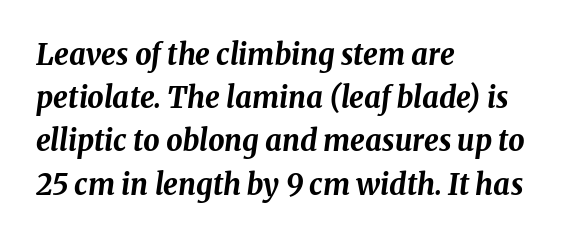
The text block is weighted toward the left margin, trailing off unevenly rightward. The space beneath each line is pristine and unruled. Successive baselines arrive at the customary interval. Between one letter and the next there's only the usual sliver of space. Each letter keeps its own natural width here, so spacing adapts to shape. If you drew a line through each stem, it would be angled.
